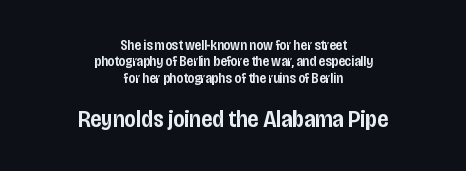
{"italic": "no", "bold": "semi", "underline": "no", "align": "center", "line_spacing_ratio": 1.17, "letter_spacing": "normal", "letter_spacing_em": 0.0, "larger_block": "second", "size_ratio": 1.71, "glyph_px": 24}
